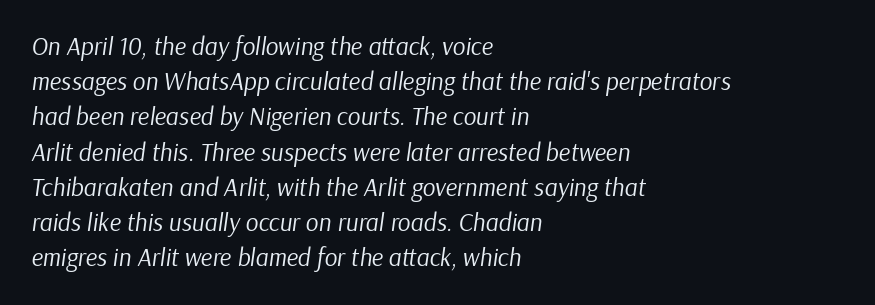
Caption: standard tracking, unaltered. One-word summary of the alignment: left. Vertically, the passage feels balanced, rows spaced as you'd expect. This is not heavy type; no bold has been used. Plain, unruled lines of type.
